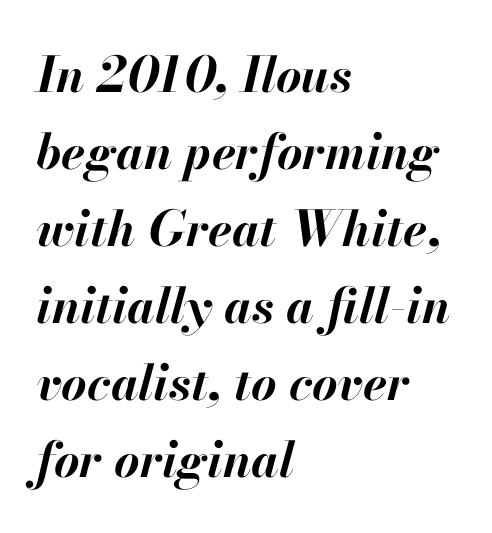
The image shows 49 px bold type, italic (leaning right); set left-aligned, normal line spacing (1.57x), normal letter spacing, not underlined; high stroke contrast and a small x-height.
